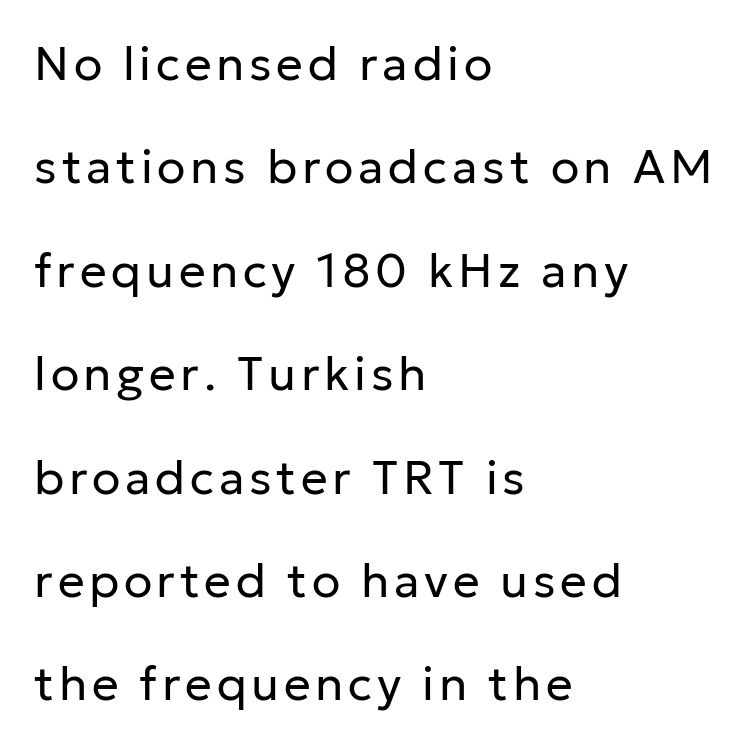
{"serif": "no", "italic": "no", "bold": "no", "weight": "regular", "width": "normal", "stroke_contrast": "low", "x_height": "medium", "monospaced": "no", "underline": "no", "align": "left", "line_spacing": "loose", "line_spacing_ratio": 2.2, "glyph_px": 47}
